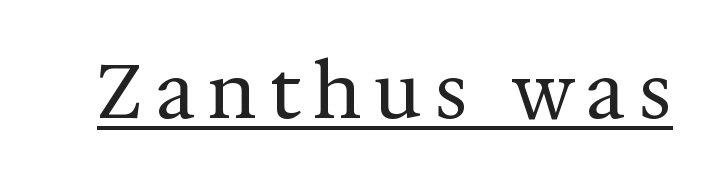
Font category for this specimen: serif. Nope, not italic — everything's standing straight. You could not count columns in this text — the font is proportionally spaced. Quick note: underline on. Summary of weight: not heavy and not bold.
